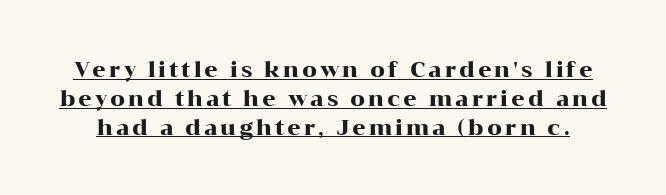
Glance below the letters and you will spot a drawn line. Whoever set this chose a conventional vertical rhythm. This is the regular roman posture of the typeface.
